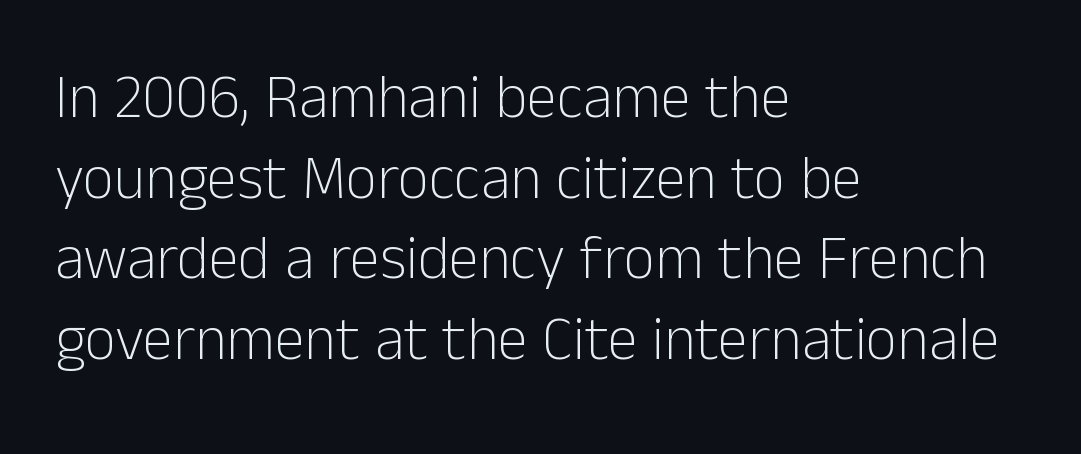
Does the type have serifs? No, each stem ends abruptly. Clear beneath every line of the passage. Does the leading feel generous? No, just average. Compared with a typical body face, this is equally light or lighter still. This is the regular roman posture of the typeface.
